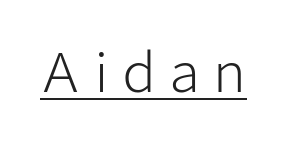
The image shows 54 px light sans-serif type, upright; set unusually wide letter spacing (+0.25 em), underlined; low stroke contrast and a medium x-height.
